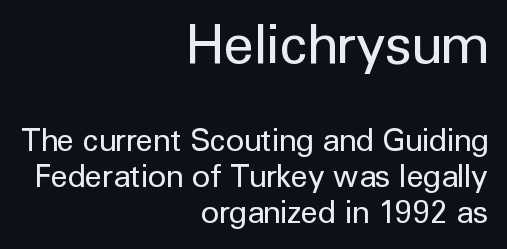
The image shows 55 px regular-weight sans-serif type, upright; set right-aligned, tight line spacing (1.15x), normal letter spacing, not underlined; the first (top) block is 1.77x larger; low stroke contrast and a medium x-height.
